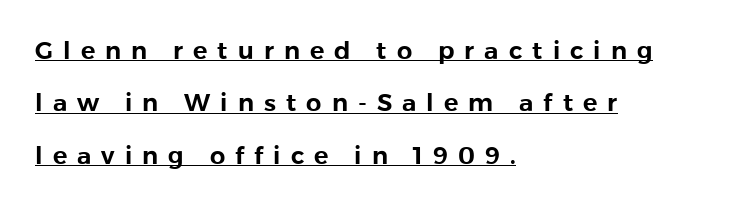
Q: Is the text italic (slanted)? A: No, it is upright.
Q: Is the text underlined? A: Yes.
Q: How is the paragraph aligned? A: Left-aligned.
Q: Is the spacing between letters normal or unusually wide? A: Unusually wide.
Q: Is the spacing between lines tight, normal or loose? A: Loose.
